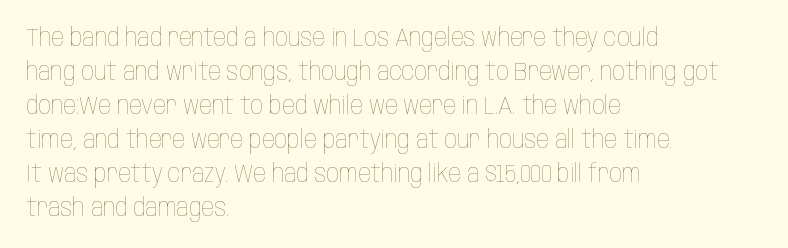
The image shows 25 px text type, upright; set left-aligned, normal line spacing (1.36x), normal letter spacing, not underlined.
